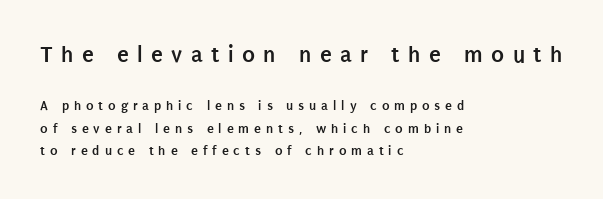
The rows are spaced the way most documents space them. Does the copy run flush right? No — it runs flush left. Notice how thick the strokes are: this is what a full bold looks like. Style check: upright. The tracking reads as deliberately expanded to a designer's eye.
